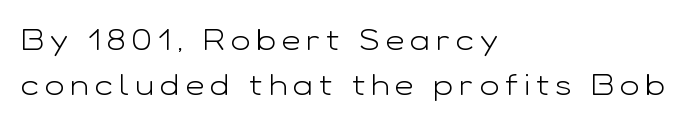
The lines are quadded left. Weight: in the light-to-regular range. Each letter's strokes conclude bluntly, with no projecting serifs. Just letters on the line, the space beneath them empty. Normally led — the rows are evenly, conventionally spaced.
